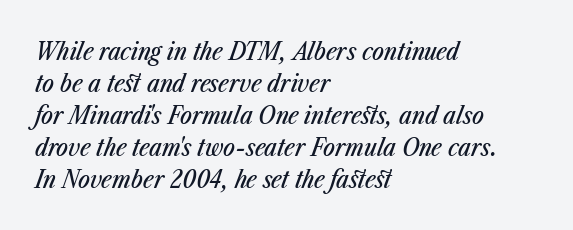
Q: Is the text italic (slanted)? A: Yes, it leans right by about 23 degrees.
Q: Is the text underlined? A: No.
Q: How is the paragraph aligned? A: Left-aligned.
Q: Is the spacing between letters normal or unusually wide? A: Normal.
Q: Is the spacing between lines tight, normal or loose? A: Normal.
